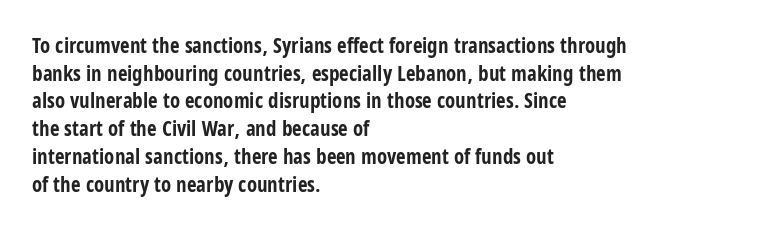
{"italic": "no", "bold": "yes", "underline": "no", "align": "left", "line_spacing": "normal", "line_spacing_ratio": 1.32, "letter_spacing": "normal", "letter_spacing_em": 0.0, "glyph_px": 21}
